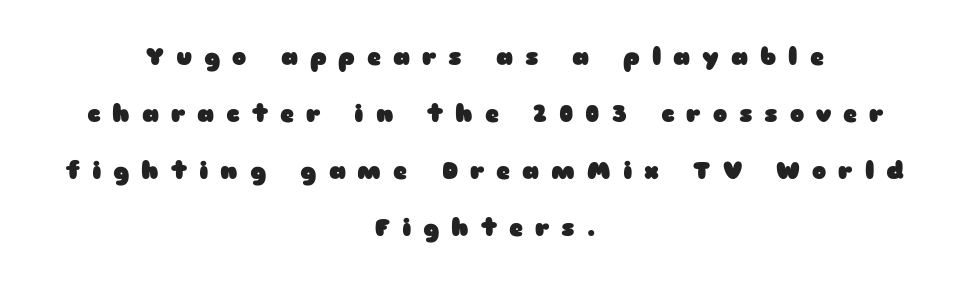
The image shows 24 px bold type, upright; set centered, loose line spacing (2.38x), unusually wide letter spacing (+0.5 em), not underlined.
